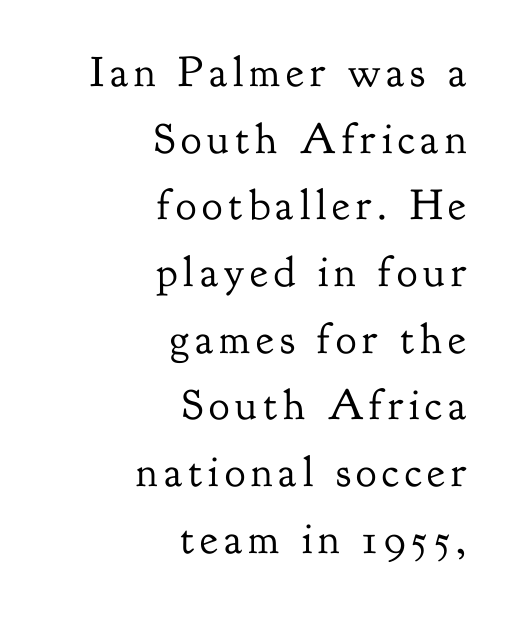
The image shows 43 px regular-weight serif type, upright; set right-aligned, normal line spacing (1.55x), not underlined; low stroke contrast and a small x-height.
